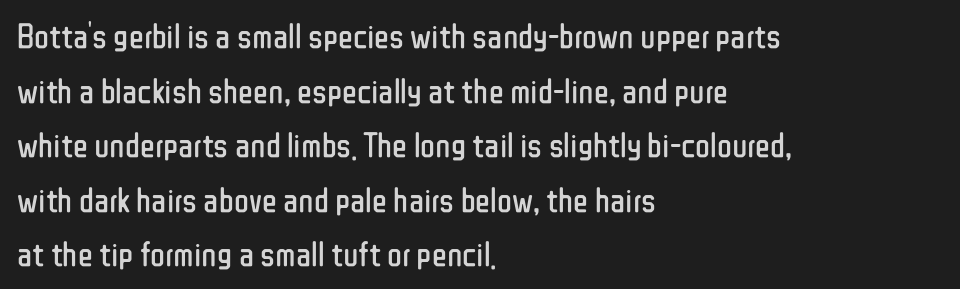
Has an underline been added? It has not. A typesetter would mark this as roman, not italic. Does the type have serifs? No, each stem ends abruptly. Inter-character spacing is left at the font's built-in metrics.
